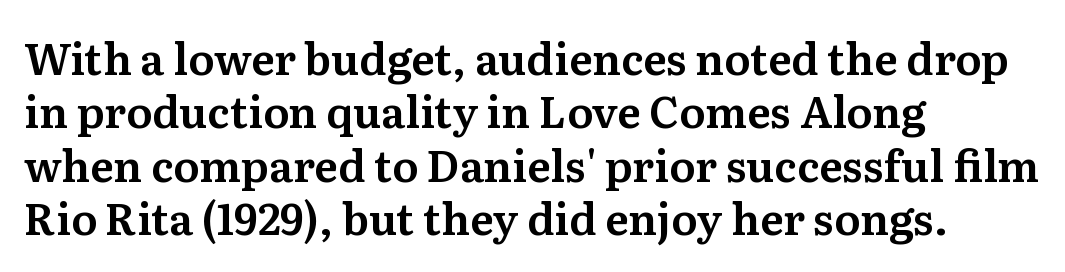
Q: Is the text italic (slanted)? A: No, it is upright.
Q: Is the typeface a serif or a sans-serif typeface? A: Serif.
Q: Is the text underlined? A: No.
Q: How is the paragraph aligned? A: Left-aligned.
Q: Is the spacing between letters normal or unusually wide? A: Normal.
Q: Width (condensed, normal, or wide)? A: Normal.
Q: Stroke contrast? A: Medium.
Q: x-height? A: Medium.
Q: Monospaced? A: No.
